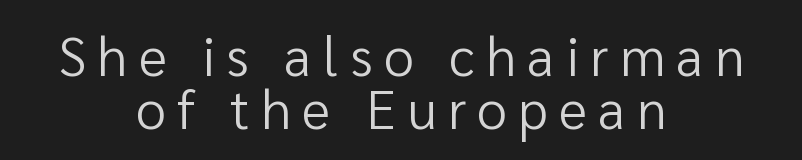
Stem width sits at or under what a default text font uses. If you measured baseline to baseline, you'd find a short distance. No italicization has been applied; the sample stays upright. The type family on display is of the sans-serif kind. Alignment: centered. Any mark beneath the type? The region is blank.
